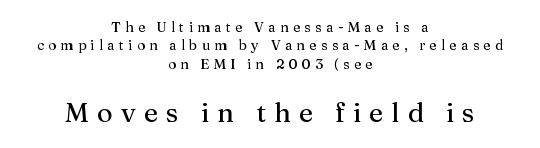
Do the letters lean? They stand straight. Note: smaller setting up top, larger setting below. Vertically, the passage feels balanced, rows spaced as you'd expect. A centered setting, common on invitations and titles, is used for this passage. Any mark beneath the type? The region is blank. Look at the tracking — it's clearly loosened, letters drifting apart.
